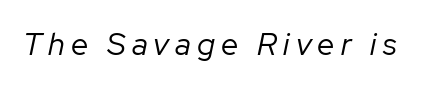
The letterforms stand isolated, each surrounded by extra space. Style check: oblique. Is the stroke heavy? The answer is a plain regular-or-lighter. Honestly, there is no underline to notice here at all. Think of a printed novel: that variable character pitch is what you see here.
